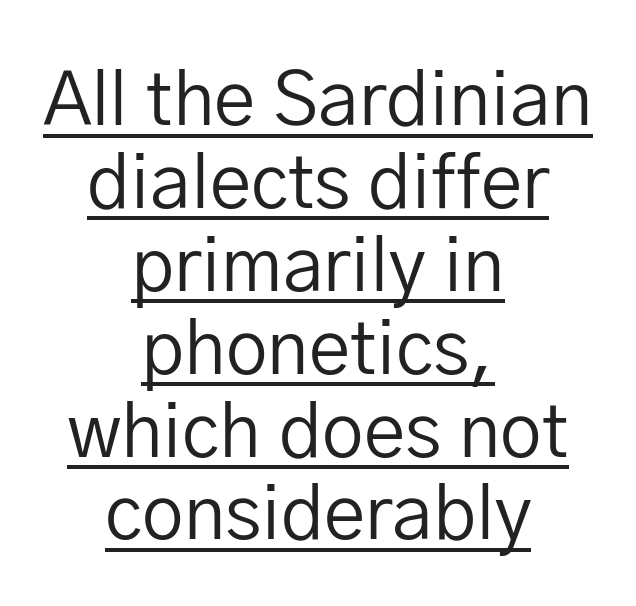
Q: Is the text bold? A: No.
Q: Is the text italic (slanted)? A: No, it is upright.
Q: Is the typeface a serif or a sans-serif typeface? A: Sans-serif.
Q: Is the text underlined? A: Yes.
Q: How is the paragraph aligned? A: Centered.
Q: Is the spacing between letters normal or unusually wide? A: Normal.
Q: Is the spacing between lines tight, normal or loose? A: Tight.
Q: Width (condensed, normal, or wide)? A: Normal.
Q: Stroke contrast? A: Low.
Q: x-height? A: Medium.
Q: Monospaced? A: No.
